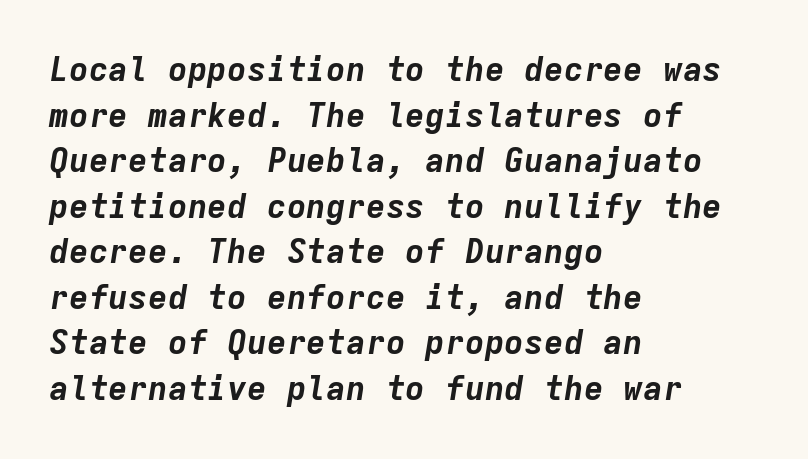
Students, this is bold: see how much ink each stroke carries. Teacher's note: observe the even left margin — that is flush-left alignment. Bare-footed words on every line. Spacing verdict: monospaced, one width for all characters. The specimen reads as italic at a glance.
